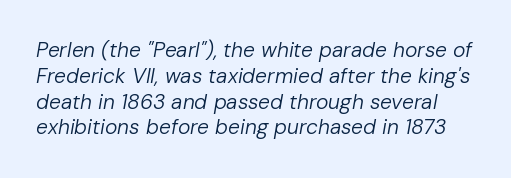
{"italic": "yes", "lean": "right", "slant_degrees": 10, "bold": "no", "underline": "no", "line_spacing_ratio": 1.23, "letter_spacing": "normal", "letter_spacing_em": 0.0, "glyph_px": 21}
